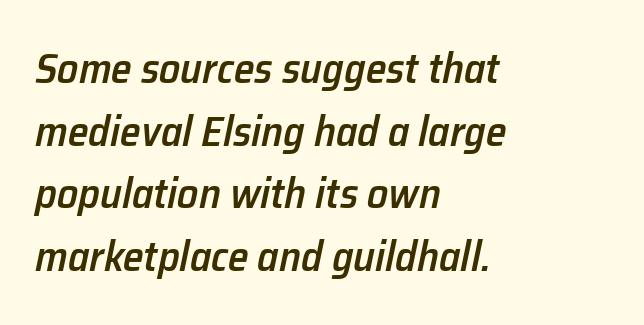
The image shows 42 px semibold type, italic (leaning right); set left-aligned, normal line spacing (1.49x), normal letter spacing, not underlined; low stroke contrast and a medium x-height.
